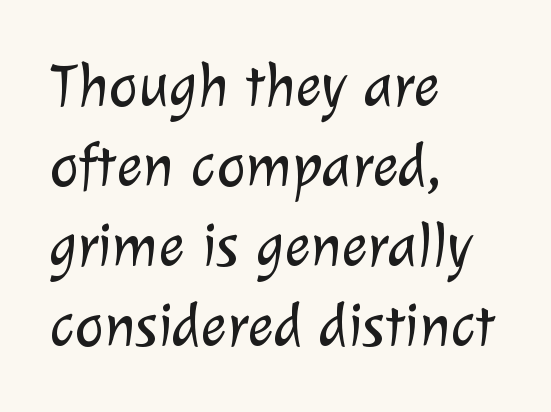
Q: Is the text bold? A: No.
Q: Is the typeface a serif or a sans-serif typeface? A: Sans-serif.
Q: Is the text underlined? A: No.
Q: How is the paragraph aligned? A: Left-aligned.
Q: Is the spacing between letters normal or unusually wide? A: Normal.
Q: Is the spacing between lines tight, normal or loose? A: Normal.
Q: Width (condensed, normal, or wide)? A: Normal.
Q: Stroke contrast? A: Low.
Q: x-height? A: Medium.
Q: Monospaced? A: No.
